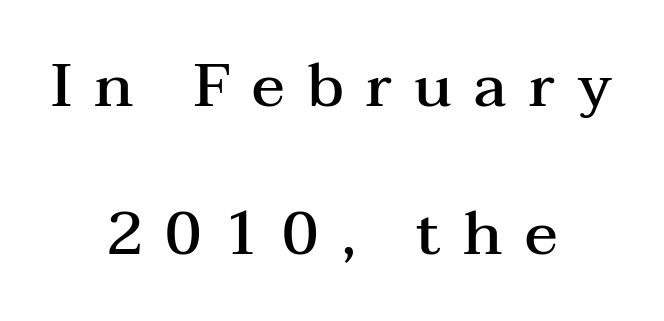
Q: Is the text bold? A: Semi-bold.
Q: Is the text italic (slanted)? A: No, it is upright.
Q: Is the typeface a serif or a sans-serif typeface? A: Serif.
Q: Is the text underlined? A: No.
Q: How is the paragraph aligned? A: Centered.
Q: Is the spacing between letters normal or unusually wide? A: Unusually wide.
Q: Is the spacing between lines tight, normal or loose? A: Loose.
Q: Width (condensed, normal, or wide)? A: Wide.
Q: Stroke contrast? A: Medium.
Q: x-height? A: Medium.
Q: Monospaced? A: No.
